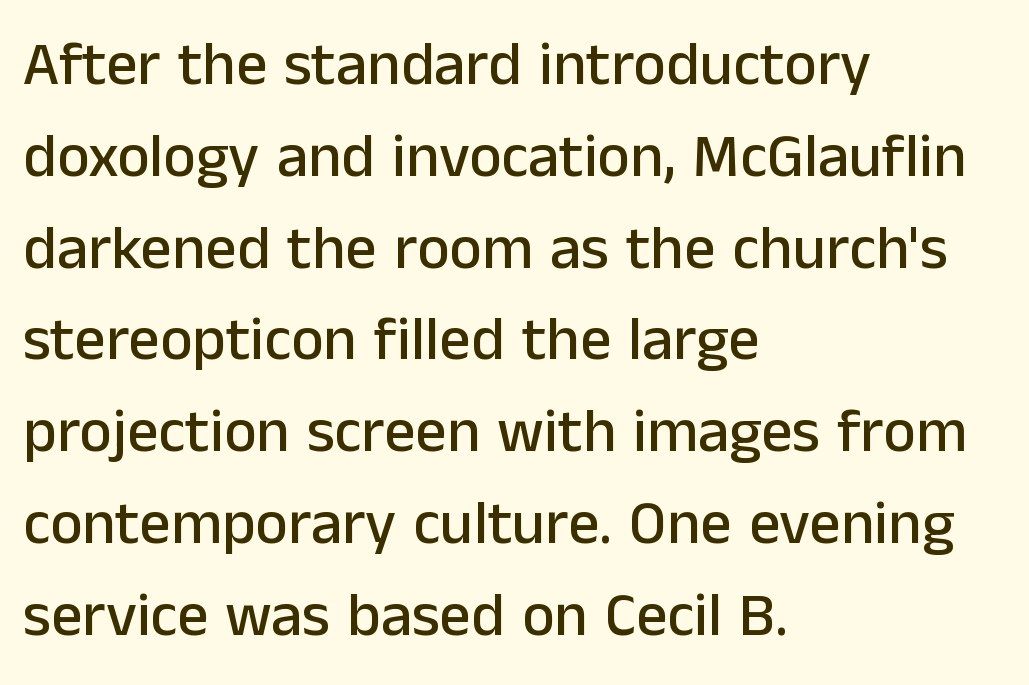
The rendering uses natural spacing where letterforms have individual widths. The gaps between neighbouring characters are ordinary and unremarkable. Classification — sans serif. Decoration check: the copy has no underline.
